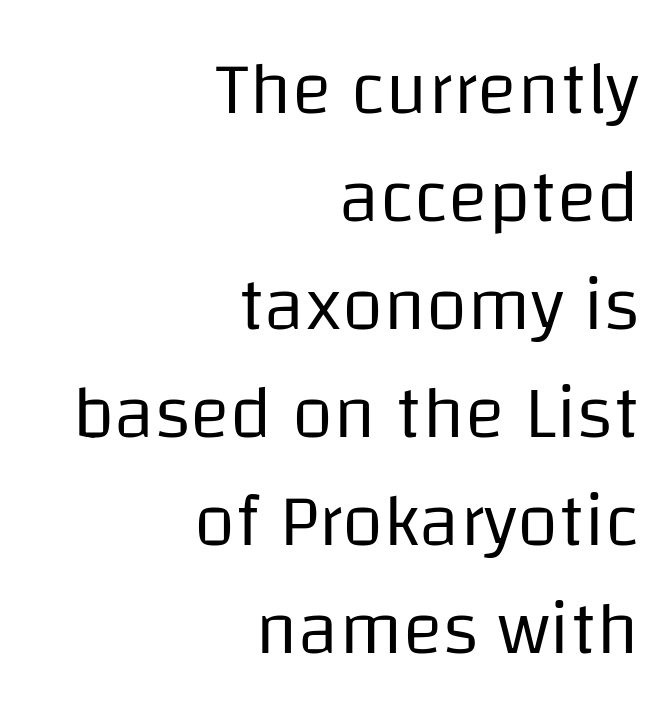
{"serif": "no", "italic": "no", "bold": "no", "weight": "regular", "width": "normal", "stroke_contrast": "low", "x_height": "large", "monospaced": "no", "underline": "no", "align": "right", "line_spacing": "normal", "line_spacing_ratio": 1.44, "letter_spacing": "normal", "letter_spacing_em": 0.0, "glyph_px": 75}
